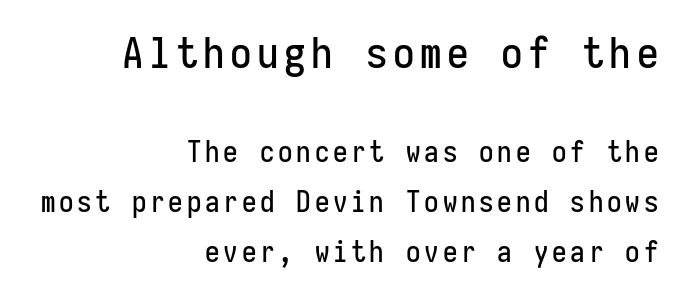
Q: Is the text italic (slanted)? A: No, it is upright.
Q: Is the typeface a serif or a sans-serif typeface? A: Sans-serif.
Q: Is the text underlined? A: No.
Q: How is the paragraph aligned? A: Right-aligned.
Q: Which block of text is set in a larger size, the first (top) or the second (bottom)? A: The first (top) one.
Q: Width (condensed, normal, or wide)? A: Condensed.
Q: Stroke contrast? A: Low.
Q: x-height? A: Medium.
Q: Monospaced? A: Yes.
